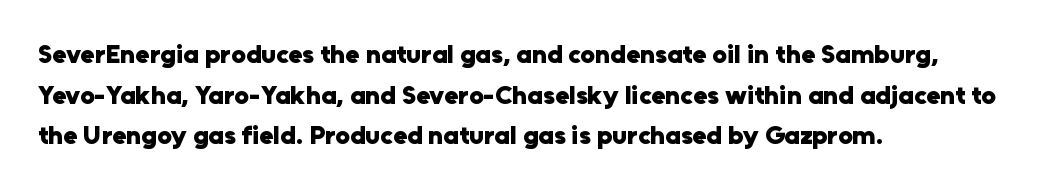
The image shows 26 px bold type, upright; set left-aligned, normal line spacing (1.56x), normal letter spacing, not underlined.
